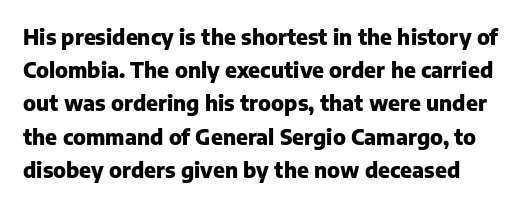
If you measured baseline to baseline, you'd find a middling distance. When letters stand straight like this, we call the style roman or upright. Letters rest on an invisible, unmarked baseline. Tracking here is standard; glyphs follow each other at the usual distance. Weight check: bold — yes, fully.
